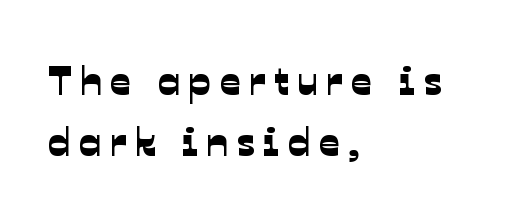
The image shows 41 px sans-serif type; set left-aligned, normal line spacing (1.49x), unusually wide letter spacing (+0.2 em), not underlined; low stroke contrast and a medium x-height.
